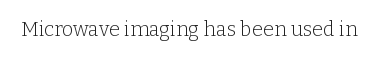
Posture: upright roman. Short note: letters normally spaced. The weight would be labelled regular, book, light, or lighter still. Lines of text with bare space underneath.
